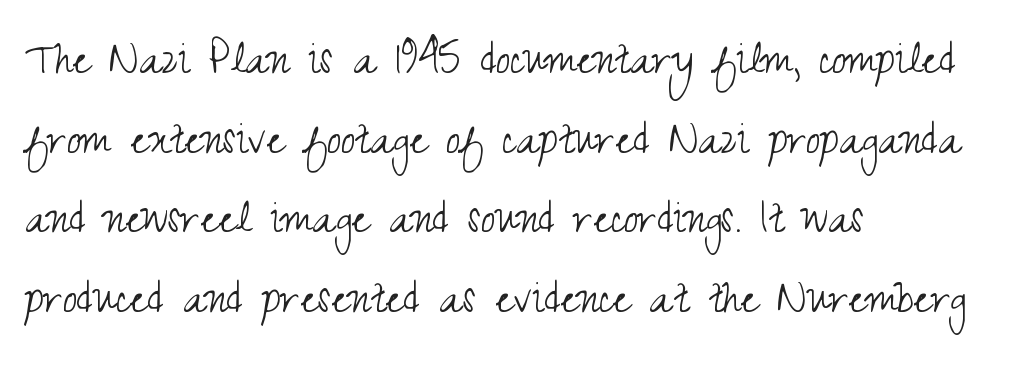
Q: Is the text bold? A: No.
Q: Is the text italic (slanted)? A: No, it is upright.
Q: Is the typeface a serif or a sans-serif typeface? A: Sans-serif.
Q: Is the text underlined? A: No.
Q: How is the paragraph aligned? A: Left-aligned.
Q: Is the spacing between letters normal or unusually wide? A: Normal.
Q: Is the spacing between lines tight, normal or loose? A: Normal.
Q: Width (condensed, normal, or wide)? A: Condensed.
Q: Stroke contrast? A: Medium.
Q: x-height? A: Small.
Q: Monospaced? A: No.
